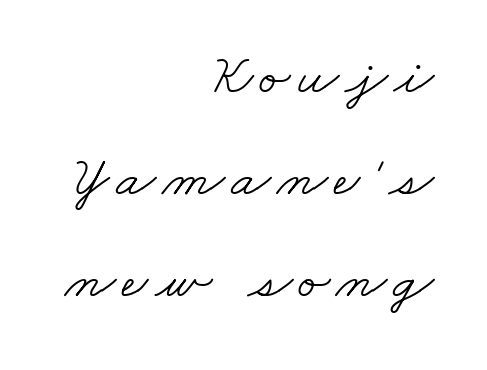
The image shows 58 px light, wide serif type; set right-aligned, line spacing 1.76x, not underlined; low stroke contrast and a small x-height.
